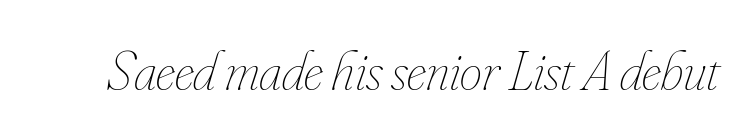
{"italic": "yes", "lean": "right", "slant_degrees": 16, "bold": "no", "weight": "thin", "width": "condensed", "stroke_contrast": "low", "x_height": "small", "monospaced": "no", "underline": "no", "letter_spacing": "normal", "letter_spacing_em": 0.0, "glyph_px": 56}
